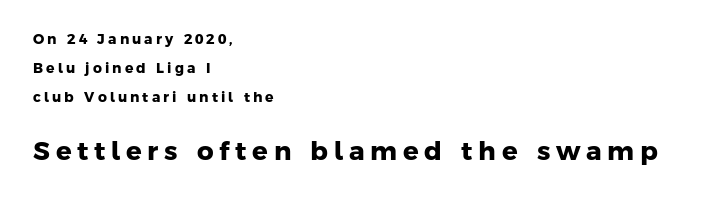
Q: Is the text bold? A: Yes.
Q: Is the text underlined? A: No.
Q: How is the paragraph aligned? A: Left-aligned.
Q: Is the spacing between letters normal or unusually wide? A: Unusually wide.
Q: Is the spacing between lines tight, normal or loose? A: Loose.
Q: Which block of text is set in a larger size, the first (top) or the second (bottom)? A: The second (bottom) one.
